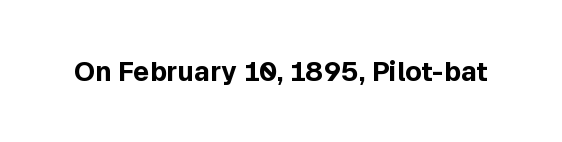
The image shows 27 px bold type, upright; set normal letter spacing, not underlined.
